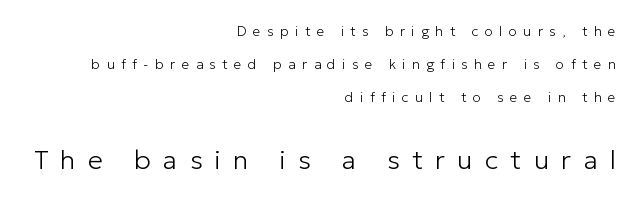
{"italic": "no", "bold": "no", "underline": "no", "align": "right", "line_spacing": "loose", "line_spacing_ratio": 2.35, "letter_spacing": "wide", "letter_spacing_em": 0.45, "larger_block": "second", "size_ratio": 1.93, "glyph_px": 27}
